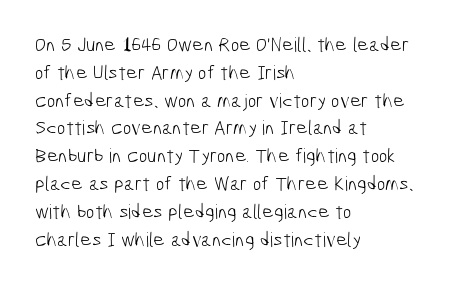
The image shows 20 px text type; set left-aligned, normal line spacing (1.39x), normal letter spacing, not underlined.
